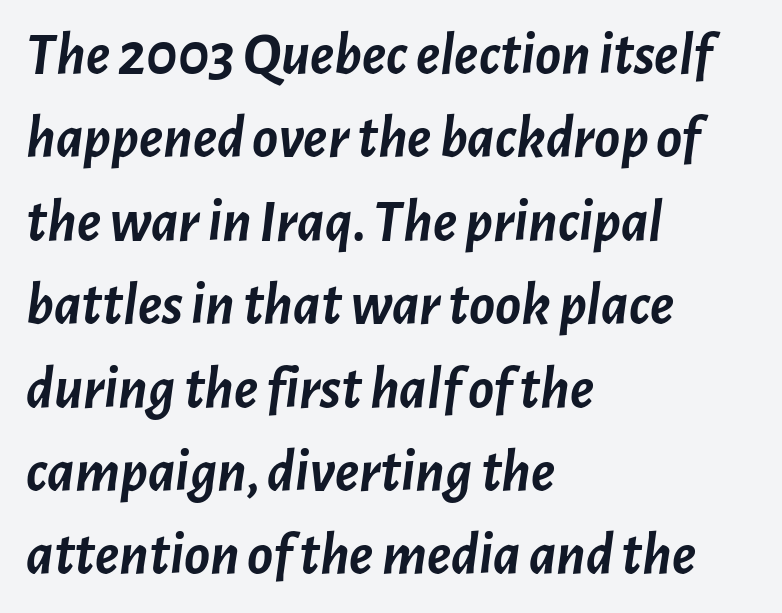
This rendering leaves character spacing at its baseline value. The axis of the letterforms is tilted away from vertical. One-word summary of the alignment: left. Quick note: underline off. Character widths vary here, with narrow letters taking less room than wide ones. Reading down the column, the eye jumps a familiar distance to each next line.
